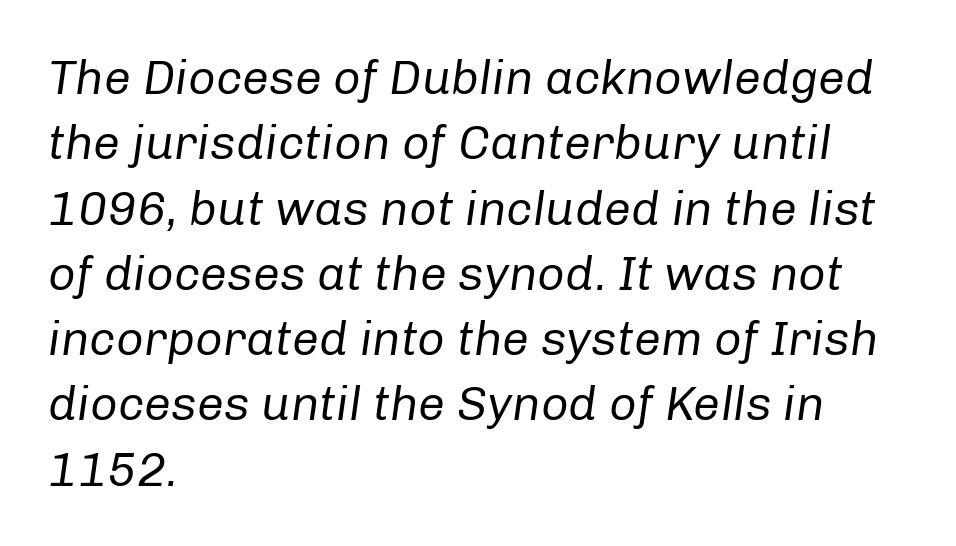
{"italic": "yes", "lean": "right", "slant_degrees": 8, "bold": "no", "weight": "regular", "width": "normal", "stroke_contrast": "low", "x_height": "medium", "monospaced": "no", "underline": "no", "align": "left", "line_spacing": "normal", "line_spacing_ratio": 1.36, "letter_spacing": "normal", "letter_spacing_em": 0.0, "glyph_px": 48}
